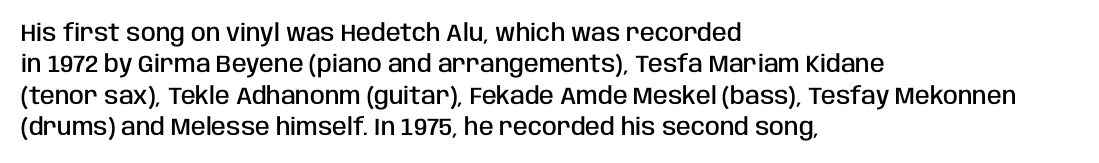
Q: Is the text bold? A: Semi-bold.
Q: Is the text italic (slanted)? A: No, it is upright.
Q: Is the text underlined? A: No.
Q: How is the paragraph aligned? A: Left-aligned.
Q: Is the spacing between letters normal or unusually wide? A: Normal.
Q: Is the spacing between lines tight, normal or loose? A: Normal.
